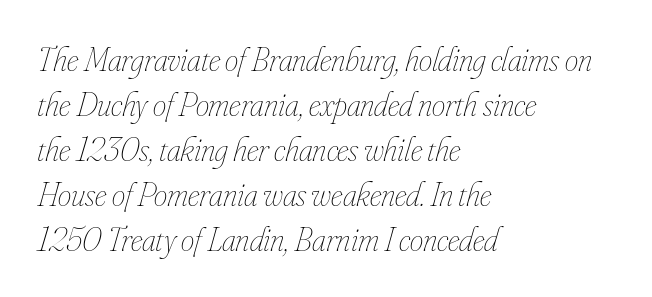
Q: Is the text bold? A: No.
Q: Is the text italic (slanted)? A: Yes, it leans right by about 16 degrees.
Q: Is the text underlined? A: No.
Q: How is the paragraph aligned? A: Left-aligned.
Q: Is the spacing between letters normal or unusually wide? A: Normal.
Q: Is the spacing between lines tight, normal or loose? A: Normal.
Q: Width (condensed, normal, or wide)? A: Condensed.
Q: Stroke contrast? A: Low.
Q: x-height? A: Small.
Q: Monospaced? A: No.
